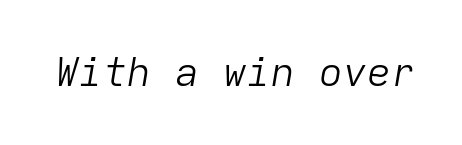
{"italic": "yes", "lean": "right", "slant_degrees": 9, "bold": "no", "weight": "light", "width": "normal", "stroke_contrast": "low", "x_height": "medium", "monospaced": "yes", "underline": "no", "letter_spacing": "normal", "letter_spacing_em": 0.0, "glyph_px": 40}
